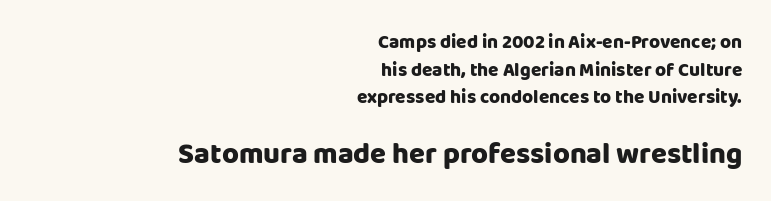
{"serif": "no", "italic": "no", "width": "normal", "stroke_contrast": "low", "x_height": "large", "monospaced": "no", "underline": "no", "align": "right", "line_spacing": "normal", "line_spacing_ratio": 1.45, "letter_spacing": "normal", "letter_spacing_em": 0.0, "larger_block": "second", "size_ratio": 1.53, "glyph_px": 29}
